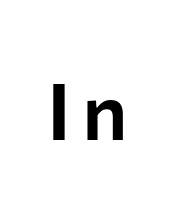
The image shows 79 px sans-serif type, upright; set not underlined; low stroke contrast and a medium x-height.
